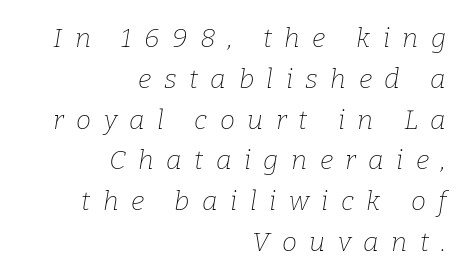
The image shows 27 px text type, italic (leaning right); set right-aligned, normal line spacing (1.51x), unusually wide letter spacing (+0.46 em), not underlined.
